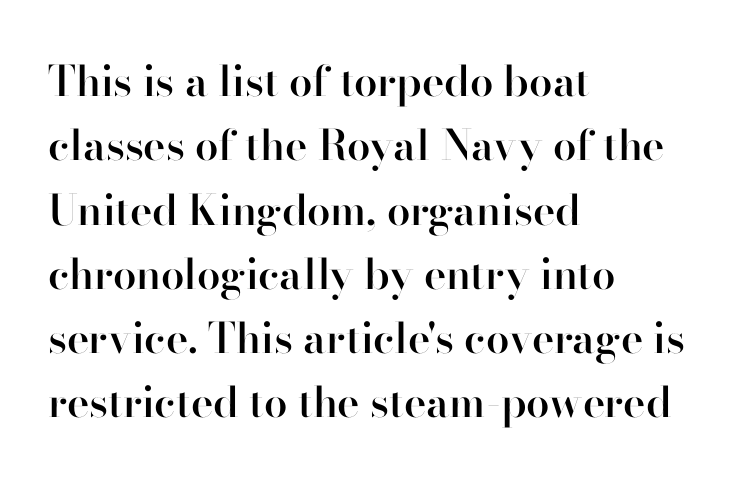
{"serif": "no", "italic": "no", "bold": "semi", "weight": "semibold", "width": "normal", "stroke_contrast": "high", "x_height": "small", "monospaced": "no", "underline": "no", "align": "left", "line_spacing": "normal", "line_spacing_ratio": 1.53, "letter_spacing": "normal", "letter_spacing_em": 0.0, "glyph_px": 42}
